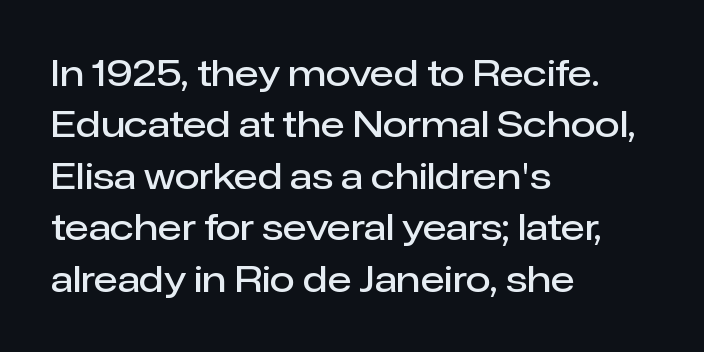
The strip under each line holds only bare page. The rendering uses natural spacing where letterforms have individual widths. Glyph-to-glyph distance matches everyday printed text. This rendering employs a face without finishing strokes, i.e., a sans-serif.
